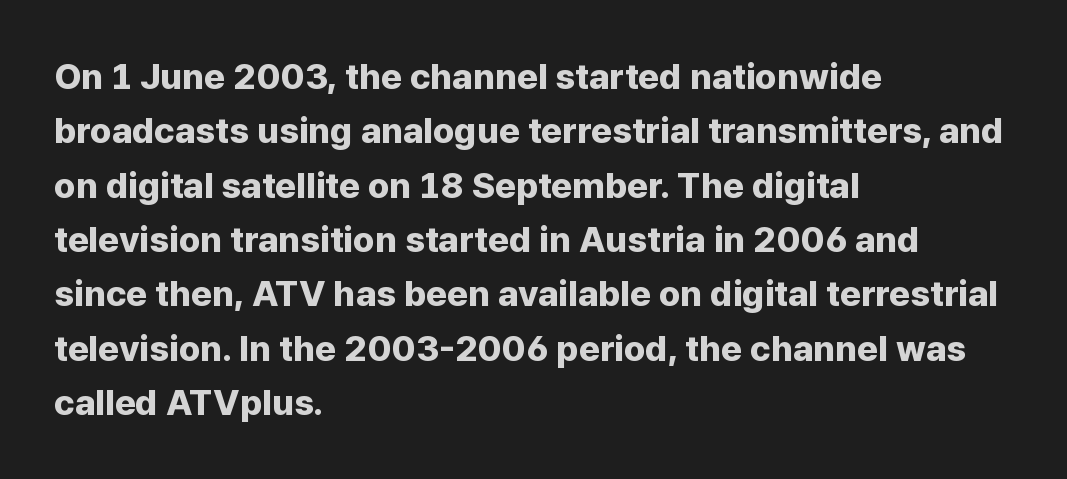
Nope, no serifs anywhere on these letters. Descenders hang freely into open space. The face used here is proportionally spaced, like ordinary book or web type. Compared with a centered layout, this one pins lines to the left instead. Vertically, the passage feels balanced, rows spaced as you'd expect.
